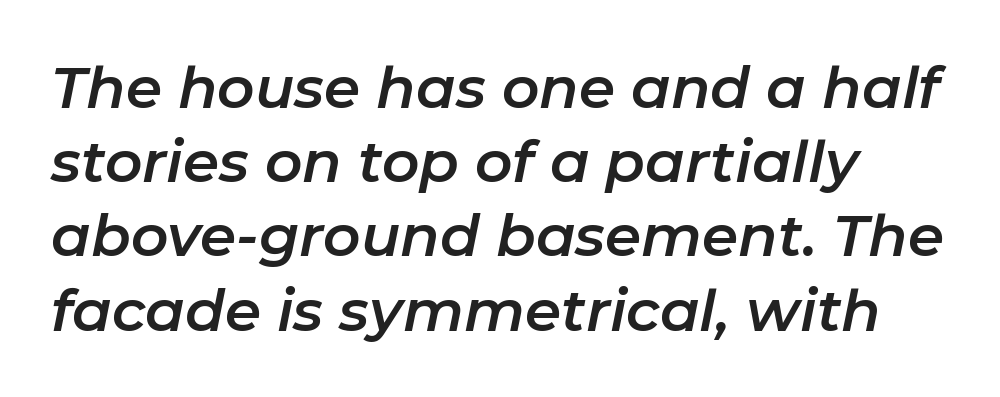
The image shows 58 px text type, italic (leaning right); set left-aligned, normal line spacing (1.28x), normal letter spacing, not underlined; low stroke contrast and a medium x-height.
